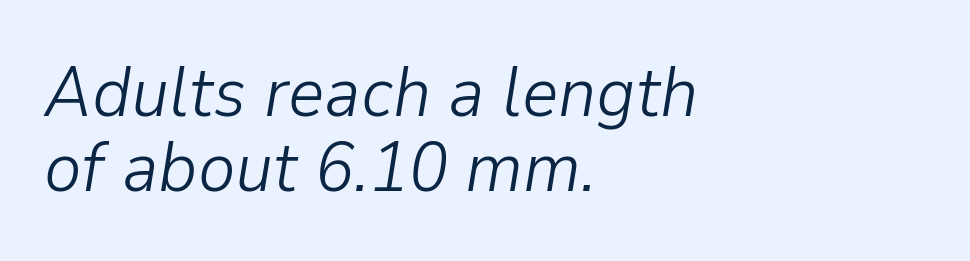
The image shows 71 px light type, italic (leaning right); set left-aligned, tight line spacing (1.05x), normal letter spacing, not underlined; low stroke contrast and a medium x-height.
